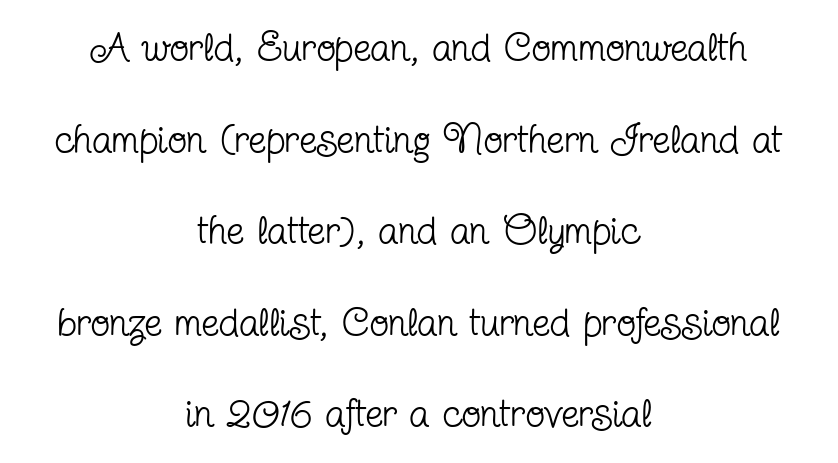
Q: Is the text bold? A: No.
Q: Is the text italic (slanted)? A: No, it is upright.
Q: Is the typeface a serif or a sans-serif typeface? A: Serif.
Q: Is the text underlined? A: No.
Q: How is the paragraph aligned? A: Centered.
Q: Is the spacing between letters normal or unusually wide? A: Normal.
Q: Is the spacing between lines tight, normal or loose? A: Loose.
Q: Width (condensed, normal, or wide)? A: Condensed.
Q: Stroke contrast? A: Low.
Q: x-height? A: Medium.
Q: Monospaced? A: No.
